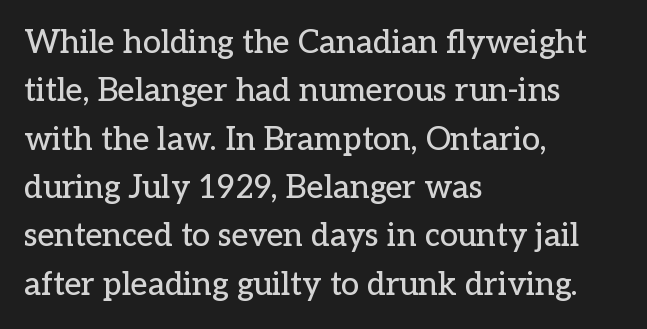
{"serif": "yes", "italic": "no", "width": "normal", "stroke_contrast": "low", "x_height": "medium", "monospaced": "no", "underline": "no", "align": "left", "line_spacing": "normal", "line_spacing_ratio": 1.51, "letter_spacing": "normal", "letter_spacing_em": 0.0, "glyph_px": 32}
